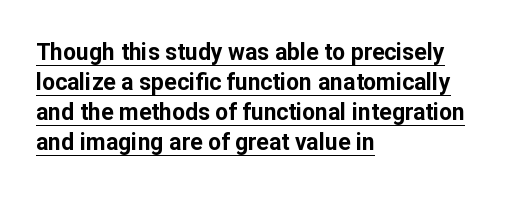
{"italic": "no", "bold": "yes", "underline": "yes", "align": "left", "line_spacing": "normal", "line_spacing_ratio": 1.3, "letter_spacing": "normal", "letter_spacing_em": 0.0, "glyph_px": 23}
